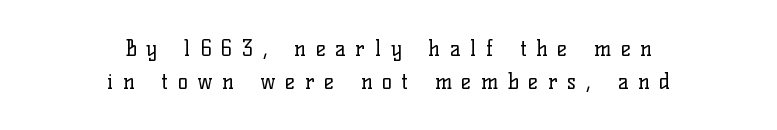
The image shows 21 px text type, upright; set centered, normal line spacing (1.57x), unusually wide letter spacing (+0.46 em), not underlined.
